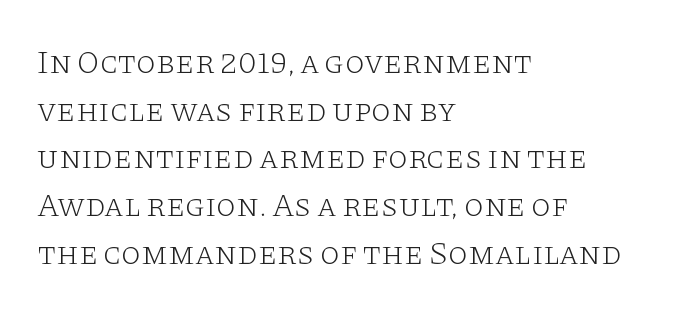
Q: Is the text bold? A: No.
Q: Is the text italic (slanted)? A: No, it is upright.
Q: Is the typeface a serif or a sans-serif typeface? A: Serif.
Q: Is the text underlined? A: No.
Q: How is the paragraph aligned? A: Left-aligned.
Q: Is the spacing between letters normal or unusually wide? A: Normal.
Q: Is the spacing between lines tight, normal or loose? A: Normal.
Q: Width (condensed, normal, or wide)? A: Wide.
Q: Stroke contrast? A: Low.
Q: x-height? A: Large.
Q: Monospaced? A: No.
